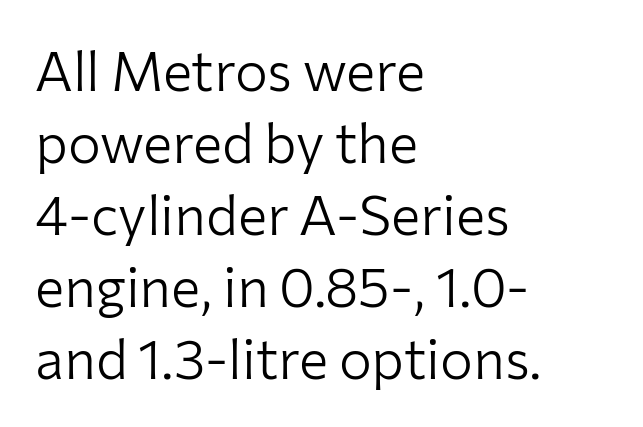
Q: Is the text bold? A: No.
Q: Is the text italic (slanted)? A: No, it is upright.
Q: Is the typeface a serif or a sans-serif typeface? A: Sans-serif.
Q: Is the text underlined? A: No.
Q: How is the paragraph aligned? A: Left-aligned.
Q: Is the spacing between letters normal or unusually wide? A: Normal.
Q: Is the spacing between lines tight, normal or loose? A: Normal.
Q: Width (condensed, normal, or wide)? A: Normal.
Q: Stroke contrast? A: Low.
Q: x-height? A: Medium.
Q: Monospaced? A: No.
